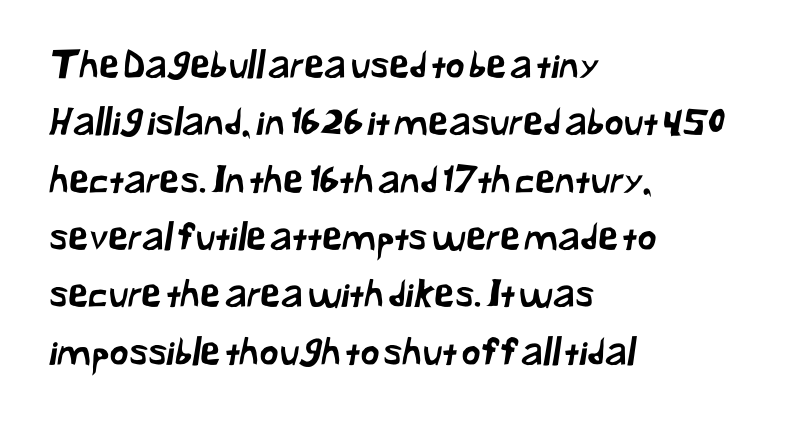
Q: Is the typeface a serif or a sans-serif typeface? A: Sans-serif.
Q: Is the text underlined? A: No.
Q: How is the paragraph aligned? A: Left-aligned.
Q: Is the spacing between letters normal or unusually wide? A: Normal.
Q: Is the spacing between lines tight, normal or loose? A: Normal.
Q: Width (condensed, normal, or wide)? A: Normal.
Q: Stroke contrast? A: Low.
Q: x-height? A: Medium.
Q: Monospaced? A: No.
